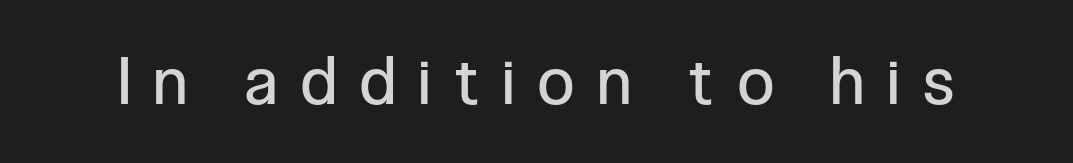
The image shows 65 px regular-weight, condensed sans-serif type, upright; set unusually wide letter spacing (+0.37 em), not underlined; low stroke contrast and a medium x-height.
